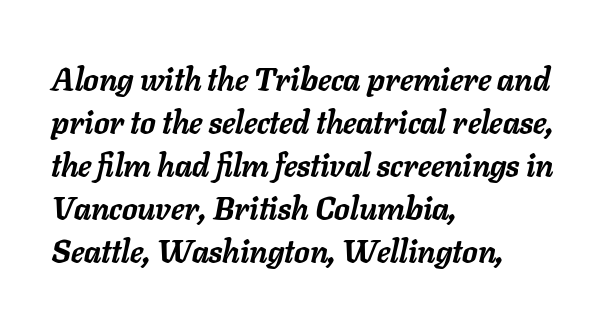
Q: Is the text bold? A: Yes.
Q: Is the text italic (slanted)? A: Yes, it leans right by about 11 degrees.
Q: Is the text underlined? A: No.
Q: How is the paragraph aligned? A: Left-aligned.
Q: Is the spacing between letters normal or unusually wide? A: Normal.
Q: Is the spacing between lines tight, normal or loose? A: Normal.
Q: Width (condensed, normal, or wide)? A: Normal.
Q: Stroke contrast? A: Low.
Q: x-height? A: Medium.
Q: Monospaced? A: No.
